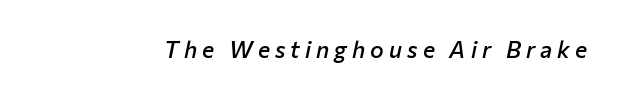
The image shows 23 px text type, italic (leaning right); set unusually wide letter spacing (+0.22 em), not underlined.
